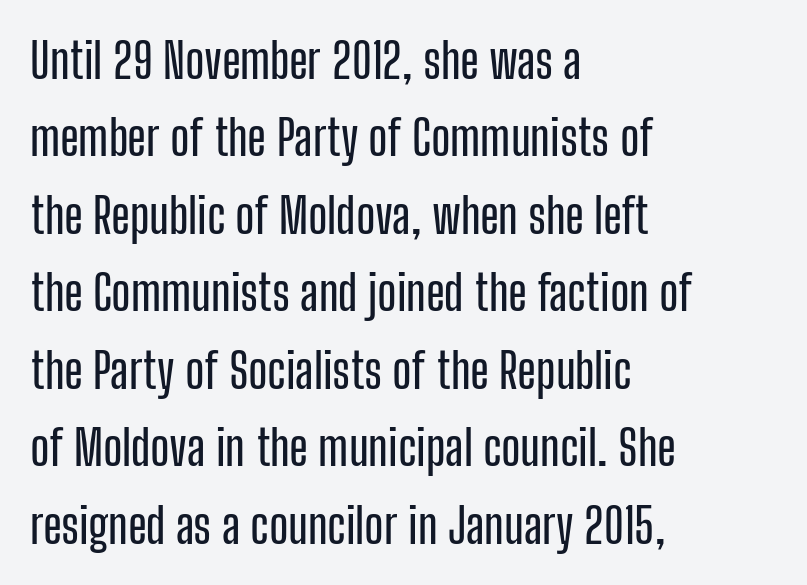
Q: Is the text italic (slanted)? A: No, it is upright.
Q: Is the typeface a serif or a sans-serif typeface? A: Sans-serif.
Q: Is the text underlined? A: No.
Q: How is the paragraph aligned? A: Left-aligned.
Q: Is the spacing between letters normal or unusually wide? A: Normal.
Q: Is the spacing between lines tight, normal or loose? A: Normal.
Q: Width (condensed, normal, or wide)? A: Condensed.
Q: Stroke contrast? A: Low.
Q: x-height? A: Medium.
Q: Monospaced? A: No.
